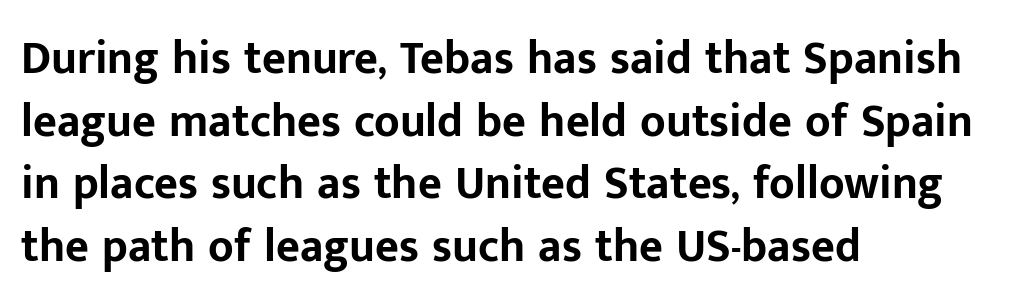
{"serif": "no", "italic": "no", "bold": "yes", "weight": "bold", "width": "normal", "stroke_contrast": "low", "x_height": "medium", "monospaced": "no", "underline": "no", "align": "left", "line_spacing": "normal", "line_spacing_ratio": 1.36, "letter_spacing": "normal", "letter_spacing_em": 0.0, "glyph_px": 46}
